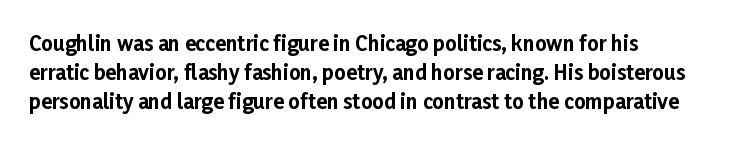
The image shows 20 px bold type, upright; set left-aligned, normal line spacing (1.46x), normal letter spacing, not underlined.
